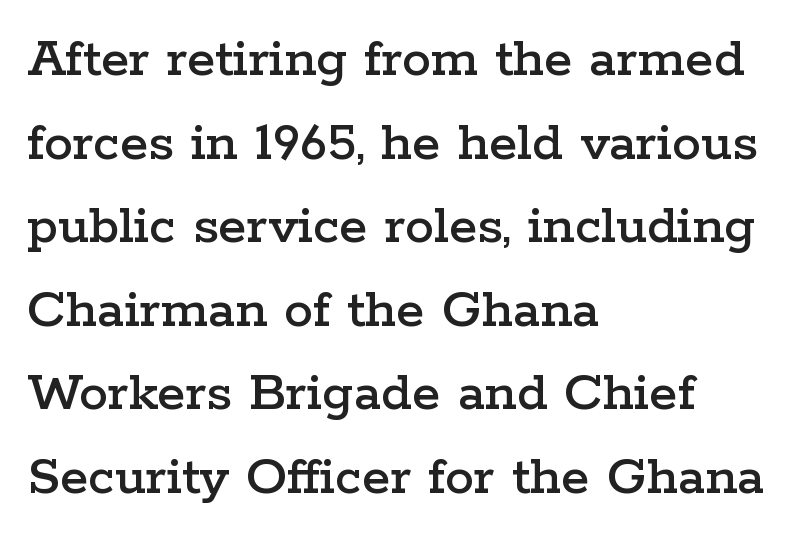
Q: Is the text italic (slanted)? A: No, it is upright.
Q: Is the typeface a serif or a sans-serif typeface? A: Serif.
Q: Is the text underlined? A: No.
Q: How is the paragraph aligned? A: Left-aligned.
Q: Is the spacing between letters normal or unusually wide? A: Normal.
Q: Is the spacing between lines tight, normal or loose? A: Normal.
Q: Width (condensed, normal, or wide)? A: Wide.
Q: Stroke contrast? A: Low.
Q: x-height? A: Medium.
Q: Monospaced? A: No.
